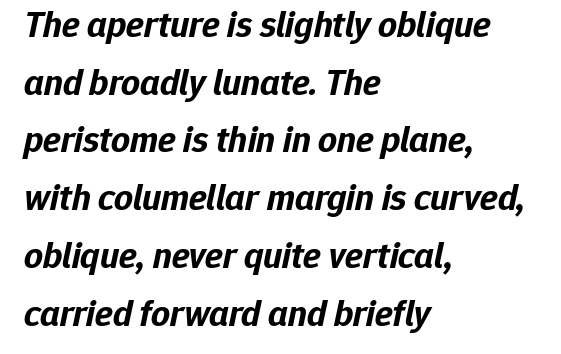
{"italic": "yes", "lean": "right", "slant_degrees": 12, "bold": "yes", "weight": "bold", "width": "normal", "stroke_contrast": "low", "x_height": "medium", "monospaced": "no", "underline": "no", "align": "left", "line_spacing": "normal", "line_spacing_ratio": 1.56, "letter_spacing": "normal", "letter_spacing_em": 0.0, "glyph_px": 37}
